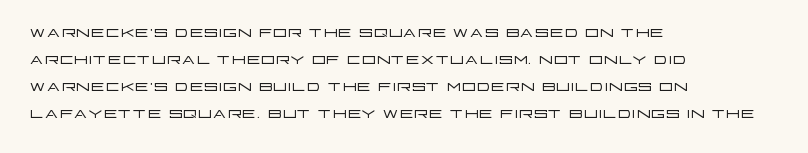
{"italic": "no", "bold": "no", "underline": "no", "align": "left", "line_spacing_ratio": 1.23, "letter_spacing": "normal", "letter_spacing_em": 0.0, "glyph_px": 22}
